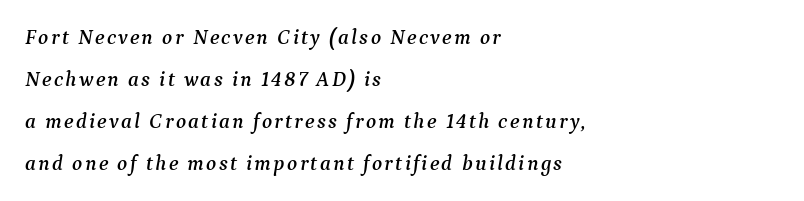
The designer dialed line spacing up above the default. Underline: absent. Style check: oblique. Typeset ragged right — the left edge is the straight one.
